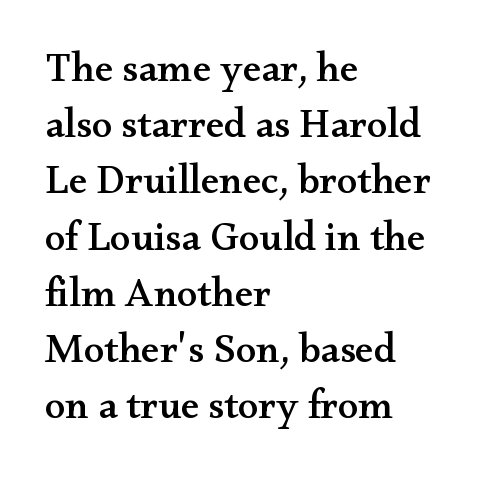
{"serif": "yes", "italic": "no", "width": "wide", "stroke_contrast": "medium", "x_height": "small", "monospaced": "no", "underline": "no", "align": "left", "line_spacing": "normal", "line_spacing_ratio": 1.37, "letter_spacing": "normal", "letter_spacing_em": 0.0, "glyph_px": 41}
